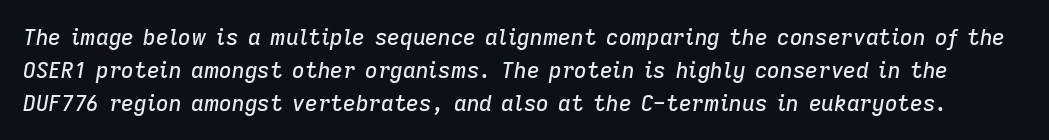
Decoration check: the copy has no underline. No extra tracking has been applied to these lines. A typesetter would mark this as italic. The passage shown stacks its lines at a standard gap.
